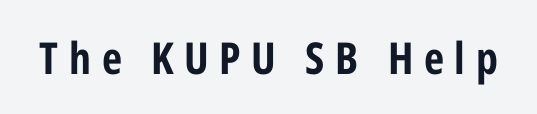
The image shows 44 px condensed sans-serif type, upright; set unusually wide letter spacing (+0.24 em), not underlined; low stroke contrast and a medium x-height.
